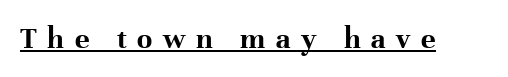
The image shows 31 px bold serif type, upright; set unusually wide letter spacing (+0.34 em), underlined; high stroke contrast and a medium x-height.
